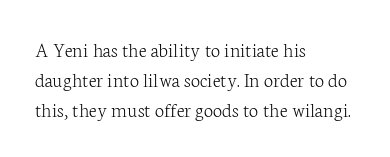
Quick note: interline space is typical. Nothing unusual about the tracking: characters are spaced as the font intends. Unmarked baselines from the first word to the last. No italicization has been applied; the sample stays upright.
